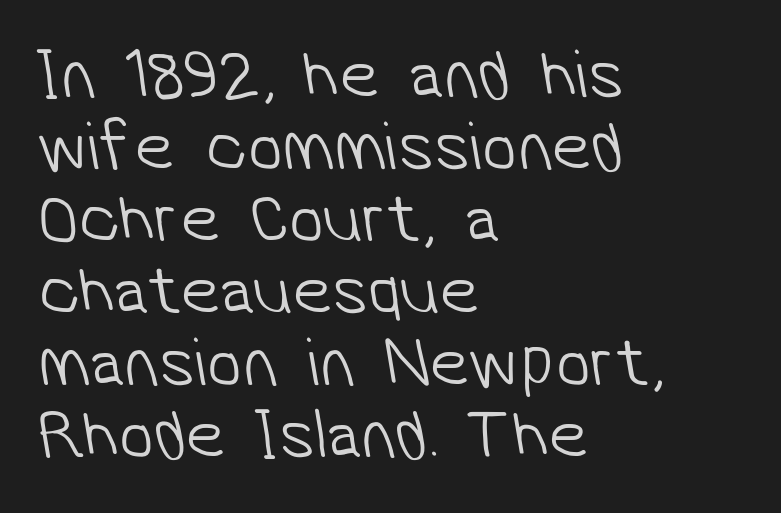
{"serif": "no", "bold": "no", "weight": "light", "width": "normal", "stroke_contrast": "low", "x_height": "medium", "monospaced": "no", "underline": "no", "align": "left", "line_spacing": "tight", "line_spacing_ratio": 1.03, "letter_spacing": "normal", "letter_spacing_em": 0.0, "glyph_px": 70}
